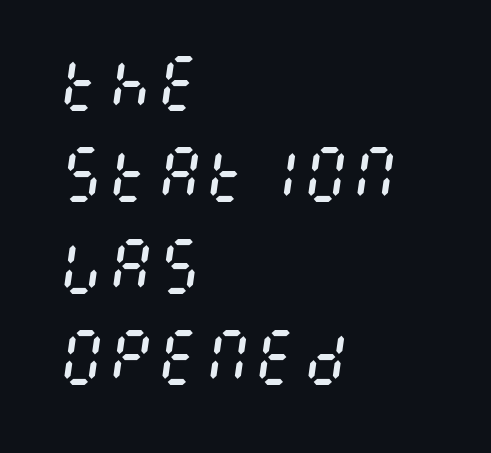
Nothing heavy about these letters — not bold at all. The string is rendered with underlining switched off. The passage shown leans; its letterforms are oblique. These lines stack with their left ends in a neat column. Compared with typical paragraphs, the rows here are spaced about the same. Default kerning and tracking; the words read as compact shapes.
